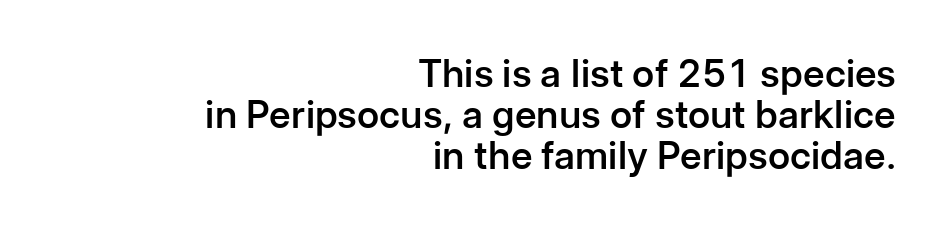
Words appear dense and cohesive because spacing is normal. Only glyphs here, with clear space below each row. The face used here is proportionally spaced, like ordinary book or web type. Does the type have serifs? No, each stem ends abruptly. Compared with an ordinary text face, these strokes are moderately heavier — a semibold.
